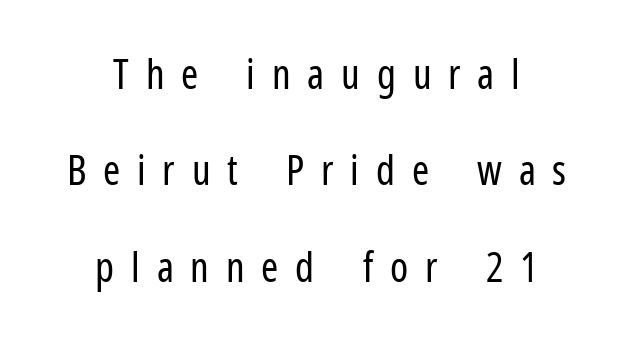
{"serif": "no", "italic": "no", "bold": "no", "weight": "regular", "width": "condensed", "stroke_contrast": "low", "x_height": "medium", "monospaced": "no", "underline": "no", "align": "center", "line_spacing": "loose", "line_spacing_ratio": 2.35, "letter_spacing": "wide", "letter_spacing_em": 0.41, "glyph_px": 41}
